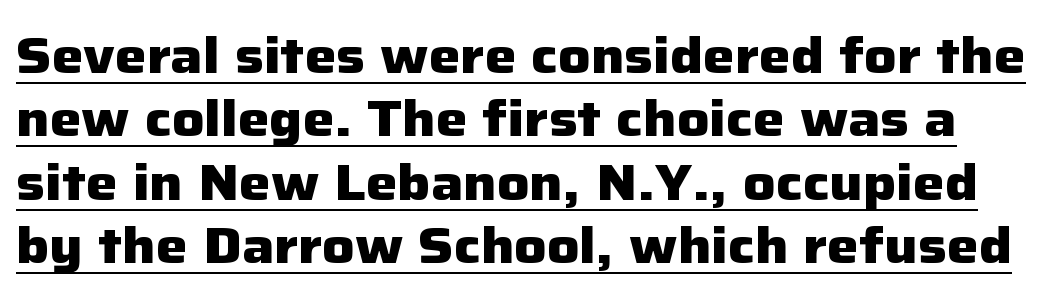
The image shows 50 px heavy sans-serif type, upright; set normal line spacing (1.27x), normal letter spacing, underlined; low stroke contrast and a medium x-height.
